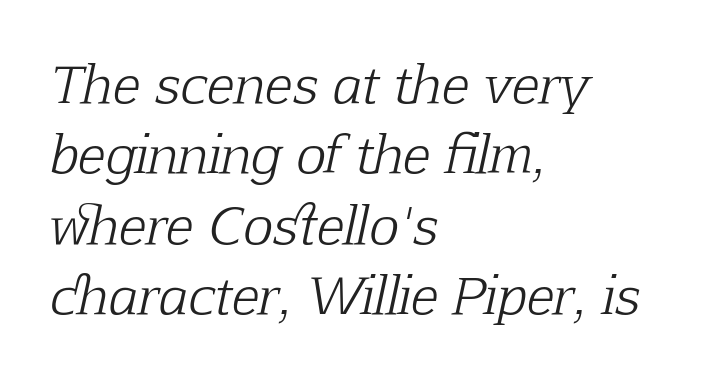
The image shows 51 px light serif type, italic (leaning right); set left-aligned, normal line spacing (1.38x), normal letter spacing, not underlined; low stroke contrast and a medium x-height.
